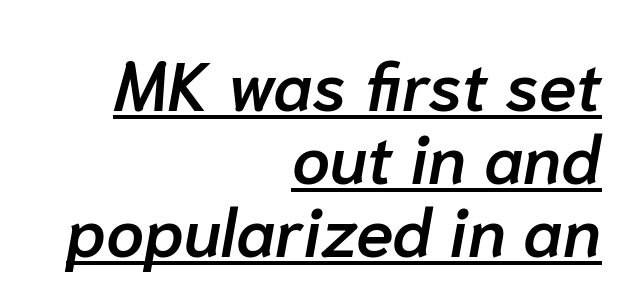
{"italic": "yes", "lean": "right", "slant_degrees": 10, "bold": "semi", "weight": "semibold", "width": "normal", "stroke_contrast": "low", "x_height": "medium", "monospaced": "no", "underline": "yes", "align": "right", "line_spacing": "tight", "line_spacing_ratio": 1.07, "letter_spacing": "normal", "letter_spacing_em": 0.0, "glyph_px": 68}
